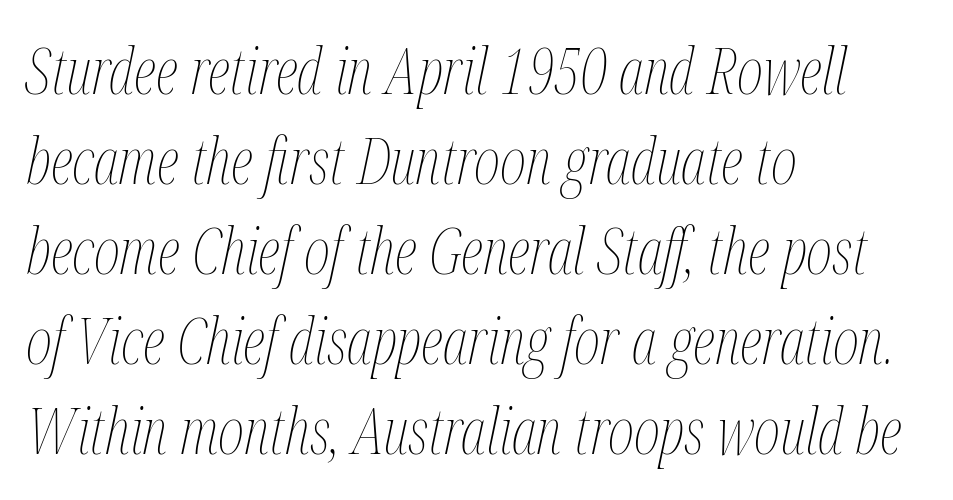
{"italic": "yes", "lean": "right", "slant_degrees": 12, "bold": "no", "weight": "thin", "width": "condensed", "stroke_contrast": "medium", "x_height": "medium", "monospaced": "no", "underline": "no", "align": "left", "line_spacing": "normal", "line_spacing_ratio": 1.43, "letter_spacing": "normal", "letter_spacing_em": 0.0, "glyph_px": 63}
